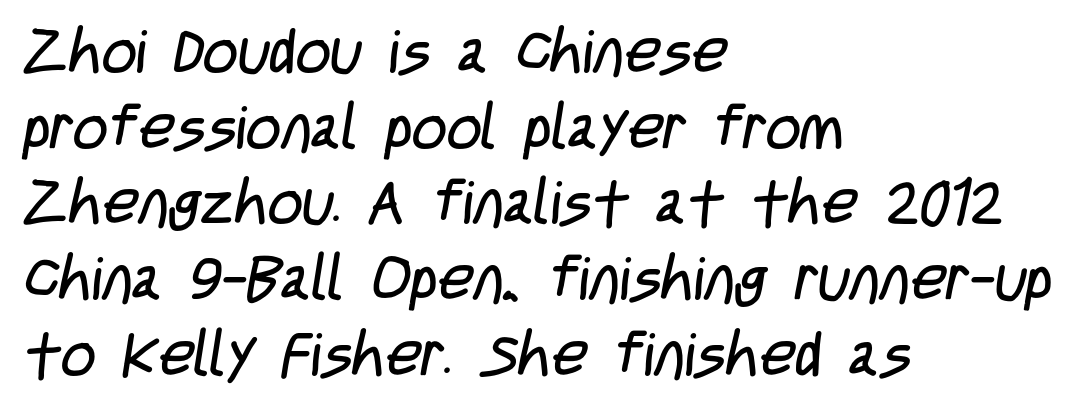
The image shows 61 px regular-weight, condensed sans-serif type; set left-aligned, line spacing 1.24x, normal letter spacing, not underlined; low stroke contrast and a large x-height.
